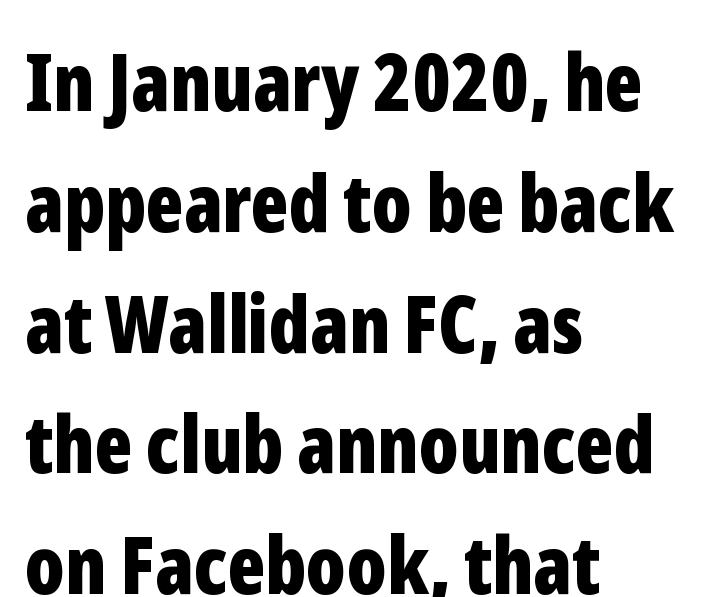
Rule under the text: the space is simply empty. Look at the tracking — it's just the regular setting, nothing added. Observe the absence of serifs on each vertical stroke in this sample. Spacing verdict: proportional, widths tailored to each character. Baseline-to-baseline distance is the conventional proportion of letter height.
